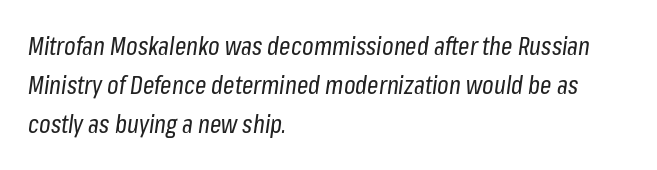
Q: Is the text bold? A: No.
Q: Is the text italic (slanted)? A: Yes, it leans right by about 8 degrees.
Q: Is the text underlined? A: No.
Q: How is the paragraph aligned? A: Left-aligned.
Q: Is the spacing between letters normal or unusually wide? A: Normal.
Q: Is the spacing between lines tight, normal or loose? A: Normal.
